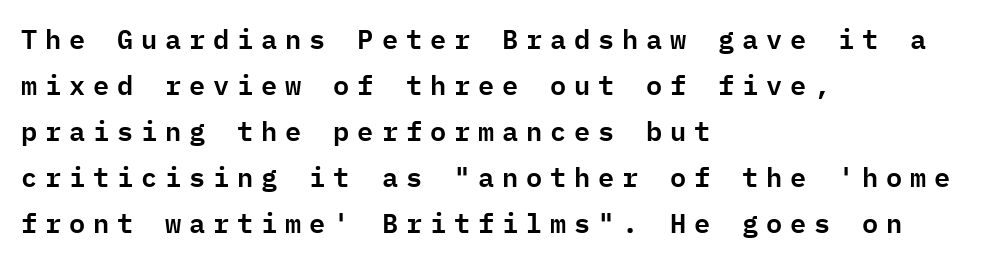
The image shows 27 px text type, upright; set left-aligned, normal line spacing (1.7x), unusually wide letter spacing (+0.29 em), not underlined.
